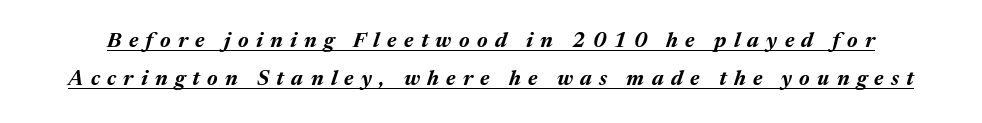
Each word looks stretched out because of the extra space between its letters. A rule runs beneath these lines of type. The typesetting leans heavy: a genuine bold. The specimen reads as italic at a glance.
